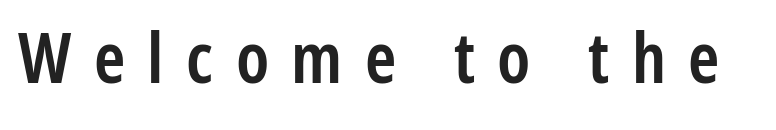
The image shows 70 px semibold, condensed sans-serif type, upright; set unusually wide letter spacing (+0.32 em), not underlined; low stroke contrast and a medium x-height.
